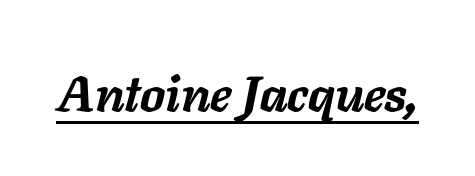
The image shows 50 px semibold type, italic (leaning right); set normal letter spacing, underlined; low stroke contrast and a medium x-height.
